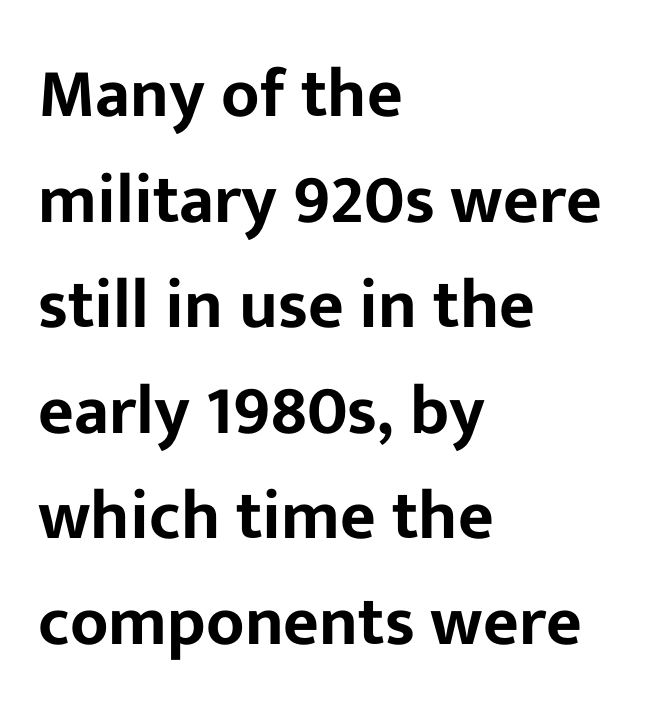
Q: Is the text italic (slanted)? A: No, it is upright.
Q: Is the typeface a serif or a sans-serif typeface? A: Sans-serif.
Q: Is the text underlined? A: No.
Q: How is the paragraph aligned? A: Left-aligned.
Q: Is the spacing between letters normal or unusually wide? A: Normal.
Q: Is the spacing between lines tight, normal or loose? A: Normal.
Q: Width (condensed, normal, or wide)? A: Normal.
Q: Stroke contrast? A: Low.
Q: x-height? A: Medium.
Q: Monospaced? A: No.
